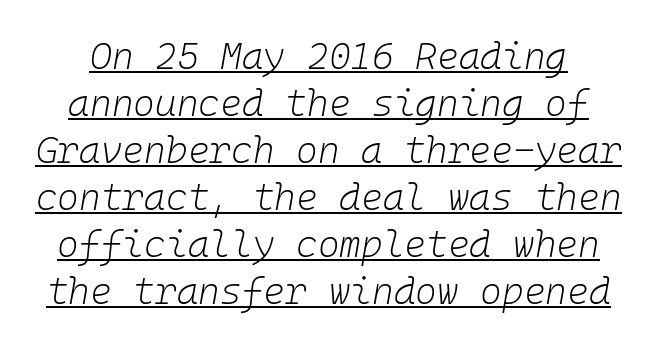
{"italic": "yes", "lean": "right", "slant_degrees": 10, "bold": "no", "weight": "light", "width": "normal", "stroke_contrast": "low", "x_height": "medium", "monospaced": "yes", "underline": "yes", "line_spacing": "normal", "line_spacing_ratio": 1.27, "letter_spacing": "normal", "letter_spacing_em": 0.0, "glyph_px": 37}
